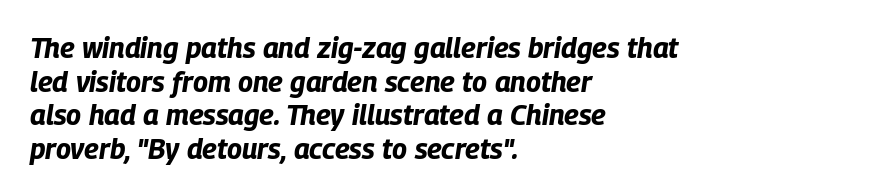
Posture: slanted. Default kerning and tracking; the words read as compact shapes. Here the designer chose a conventional face with non-uniform glyph widths. Line beginnings align vertically; line endings do not. A clean baseline with only descenders dipping below it.
